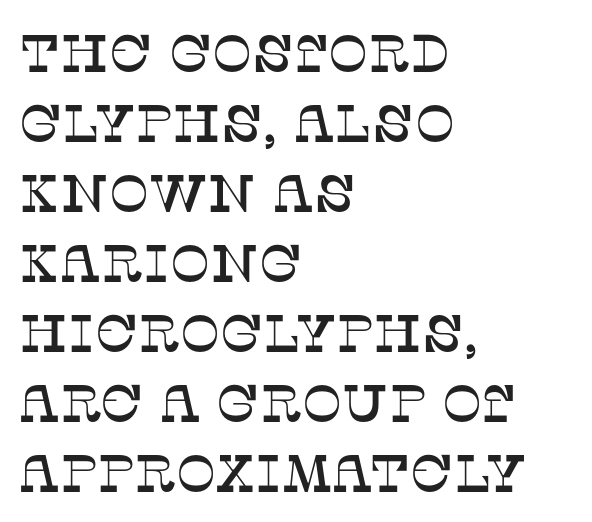
{"serif": "yes", "italic": "no", "width": "normal", "stroke_contrast": "low", "x_height": "large", "monospaced": "no", "underline": "no", "align": "left", "line_spacing": "normal", "line_spacing_ratio": 1.32, "letter_spacing": "normal", "letter_spacing_em": 0.0, "glyph_px": 53}
